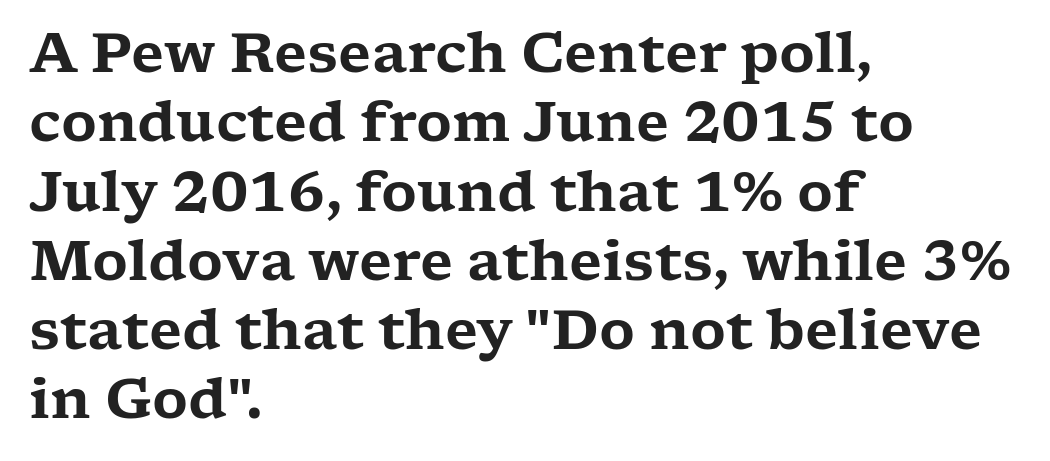
The image shows 55 px wide serif type, upright; set left-aligned, normal line spacing (1.26x), normal letter spacing, not underlined; low stroke contrast and a medium x-height.
